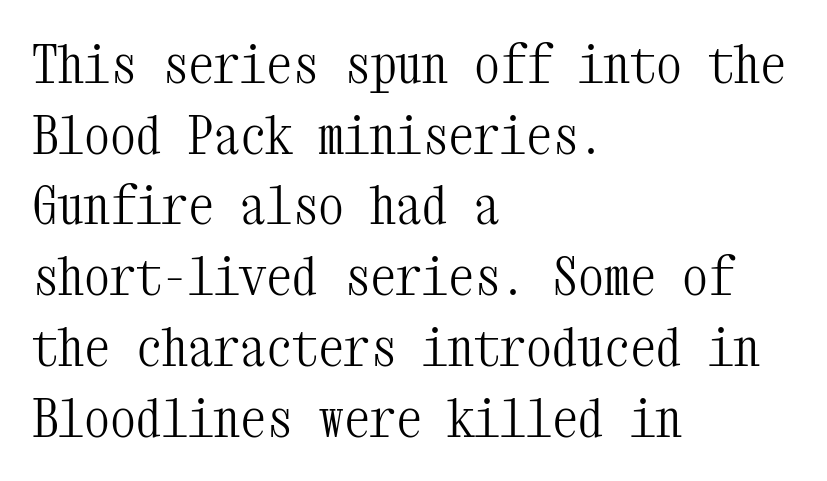
{"serif": "yes", "italic": "no", "bold": "no", "weight": "light", "width": "condensed", "stroke_contrast": "medium", "x_height": "medium", "monospaced": "yes", "underline": "no", "align": "left", "line_spacing": "normal", "line_spacing_ratio": 1.36, "letter_spacing": "normal", "letter_spacing_em": 0.0, "glyph_px": 52}
